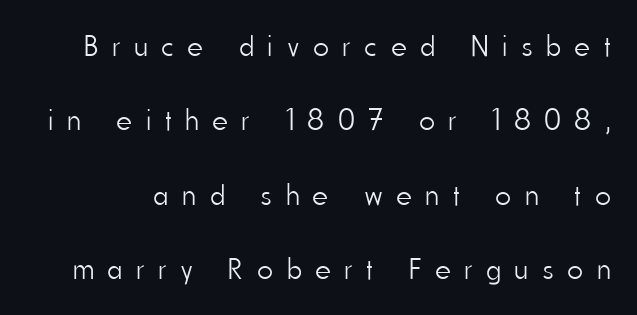
The image shows 30 px light, condensed sans-serif type, upright; set loose line spacing (2.48x), unusually wide letter spacing (+0.47 em), not underlined; low stroke contrast and a small x-height.
